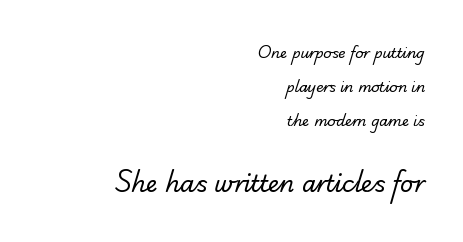
Default kerning and tracking; the words read as compact shapes. A student would notice the bottom passage is typeset larger than what precedes it. No letter is thick-stroked: the sample isn't bold. The string is rendered with underlining switched off.
